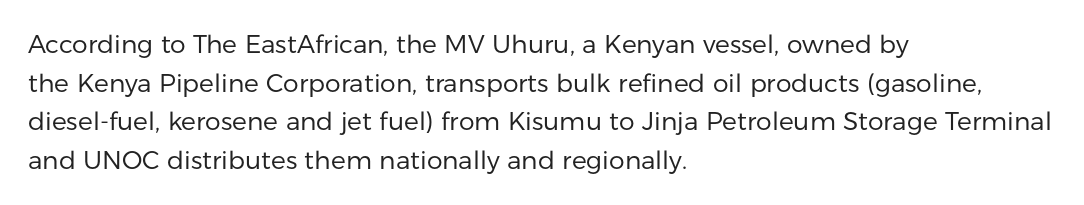
{"italic": "no", "bold": "no", "underline": "no", "align": "left", "line_spacing": "normal", "line_spacing_ratio": 1.55, "letter_spacing": "normal", "letter_spacing_em": 0.0, "glyph_px": 25}
